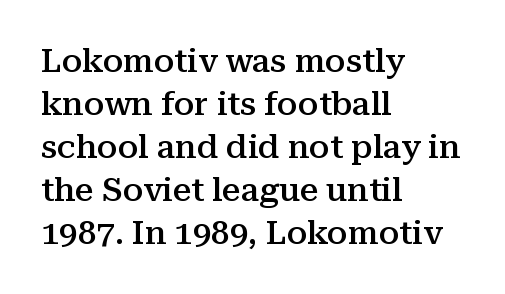
{"serif": "yes", "italic": "no", "bold": "semi", "weight": "semibold", "width": "normal", "stroke_contrast": "medium", "x_height": "medium", "monospaced": "no", "underline": "no", "align": "left", "line_spacing": "normal", "line_spacing_ratio": 1.3, "letter_spacing": "normal", "letter_spacing_em": 0.0, "glyph_px": 33}
